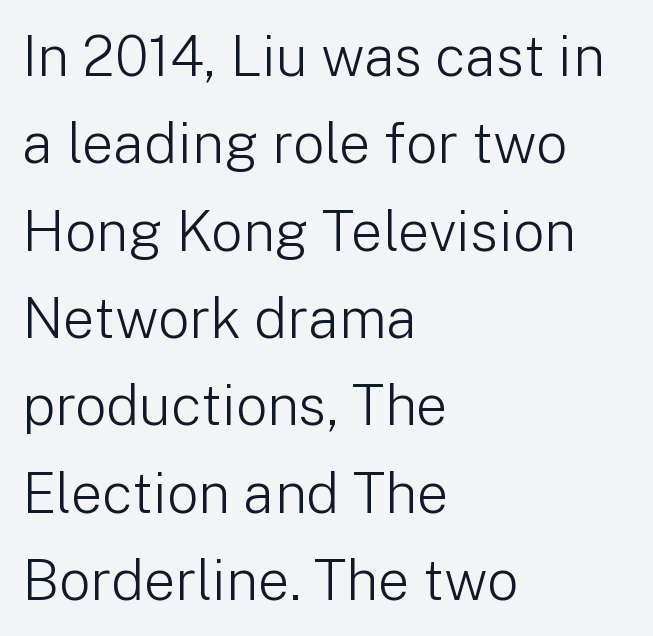
{"serif": "no", "italic": "no", "bold": "no", "weight": "light", "width": "normal", "stroke_contrast": "low", "x_height": "medium", "monospaced": "no", "underline": "no", "align": "left", "line_spacing": "normal", "line_spacing_ratio": 1.56, "letter_spacing": "normal", "letter_spacing_em": 0.0, "glyph_px": 56}
